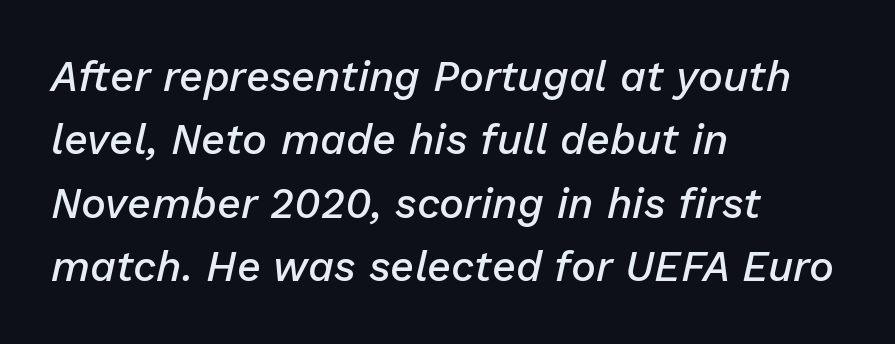
Q: Is the text bold? A: Semi-bold.
Q: Is the text italic (slanted)? A: Yes, it leans right by about 13 degrees.
Q: Is the text underlined? A: No.
Q: How is the paragraph aligned? A: Left-aligned.
Q: Is the spacing between letters normal or unusually wide? A: Normal.
Q: Is the spacing between lines tight, normal or loose? A: Normal.
Q: Width (condensed, normal, or wide)? A: Normal.
Q: Stroke contrast? A: Low.
Q: x-height? A: Medium.
Q: Monospaced? A: No.
